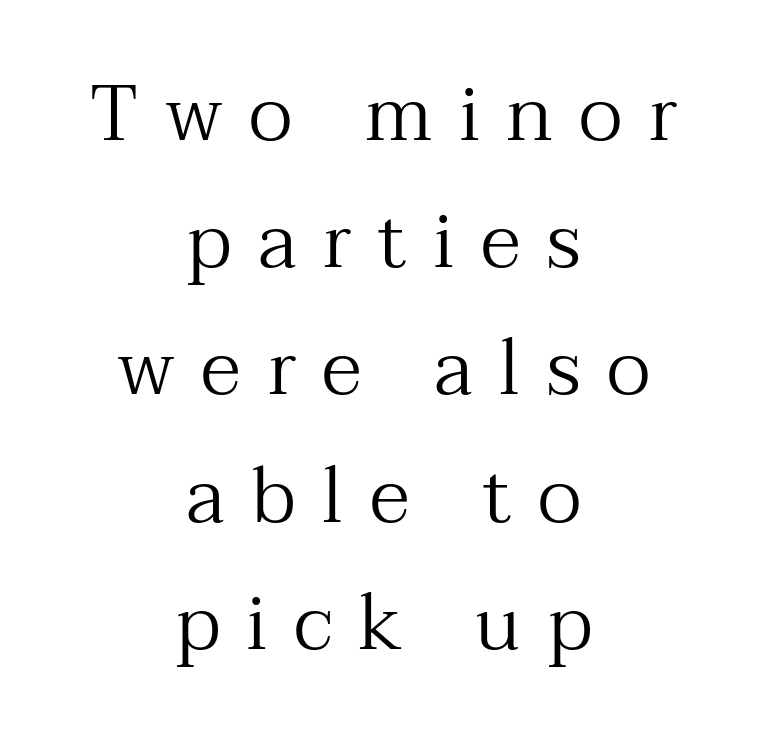
{"serif": "yes", "italic": "no", "bold": "no", "weight": "regular", "width": "normal", "stroke_contrast": "medium", "x_height": "medium", "monospaced": "no", "underline": "no", "align": "center", "line_spacing": "normal", "line_spacing_ratio": 1.61, "letter_spacing": "wide", "letter_spacing_em": 0.33, "glyph_px": 79}
